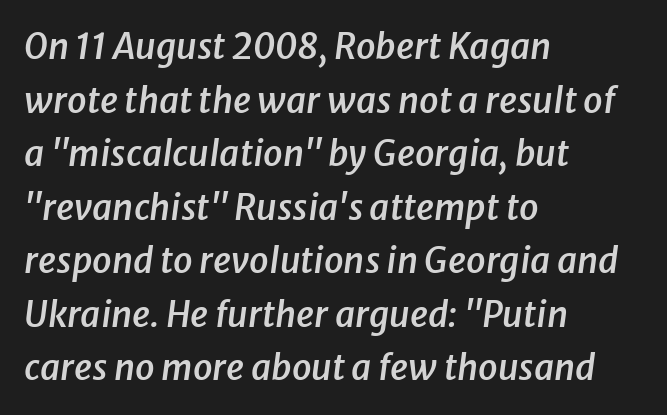
{"italic": "yes", "lean": "right", "slant_degrees": 8, "bold": "semi", "weight": "semibold", "width": "normal", "stroke_contrast": "low", "x_height": "medium", "monospaced": "no", "underline": "no", "align": "left", "line_spacing": "normal", "line_spacing_ratio": 1.53, "letter_spacing": "normal", "letter_spacing_em": 0.0, "glyph_px": 35}
